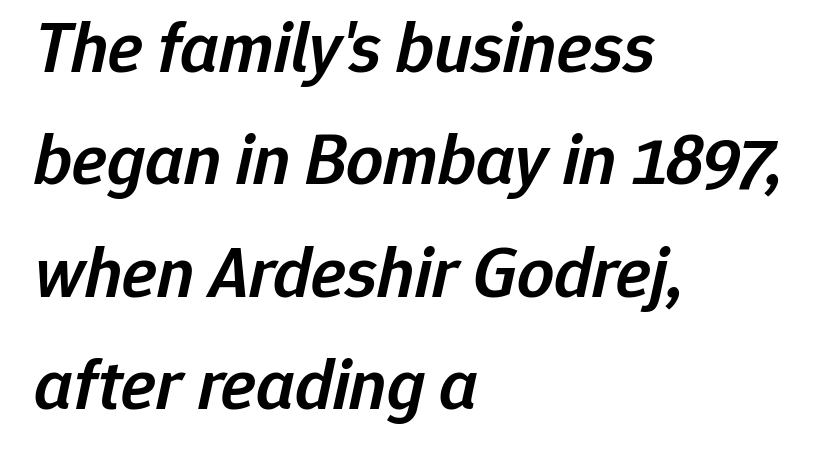
Nothing unusual about the tracking: characters are spaced as the font intends. The line-height multiplier appears to be the usual default. These lines are rendered in a variable-pitch font. Check under the words: just untouched page.
